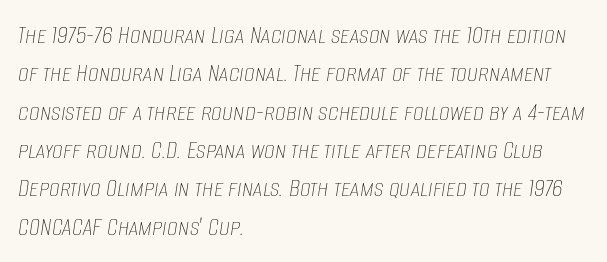
{"italic": "yes", "lean": "right", "slant_degrees": 8, "bold": "no", "underline": "no", "align": "left", "line_spacing": "normal", "line_spacing_ratio": 1.42, "letter_spacing": "normal", "letter_spacing_em": 0.0, "glyph_px": 27}
